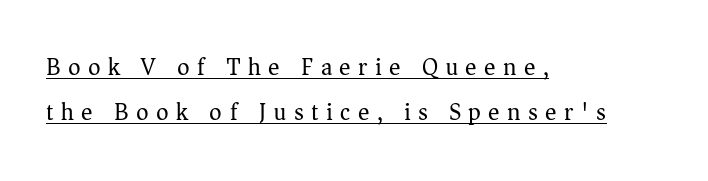
A roman cut, with each character standing at attention. Notice how the passage keeps a crisp vertical edge on the left only. The strokes carry an ordinary text weight at most. Between one letter and the next there's a generous, obvious gap. A continuous stroke trails under the words, as in a hyperlink.
